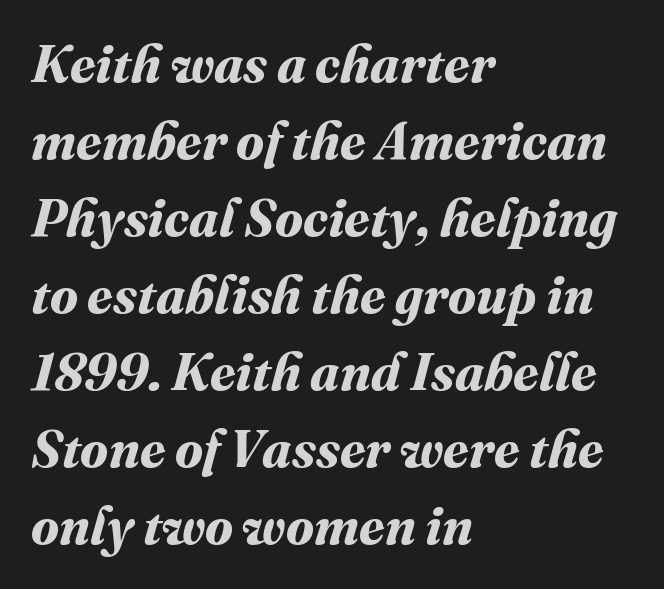
The paragraph shown leans on its left margin. The glyphs are unaccompanied by any horizontal stroke below them. Varying glyph widths throughout — classic text-font behaviour. This sample uses plain, unmodified letter spacing.
